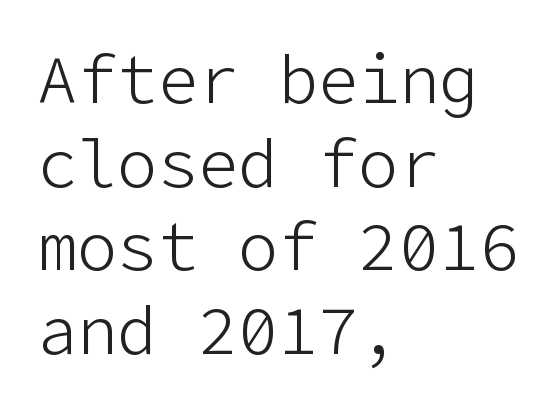
The image shows 67 px light sans-serif type, upright; set left-aligned, normal line spacing (1.25x), normal letter spacing, not underlined; low stroke contrast and a medium x-height.
